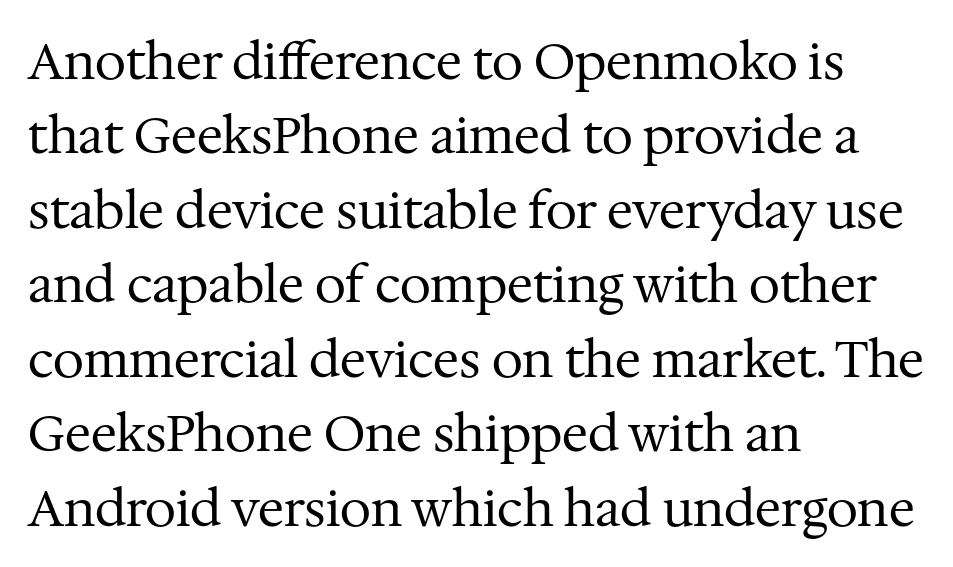
The image shows 50 px regular-weight serif type, upright; set left-aligned, normal line spacing (1.49x), normal letter spacing, not underlined; medium stroke contrast and a medium x-height.
